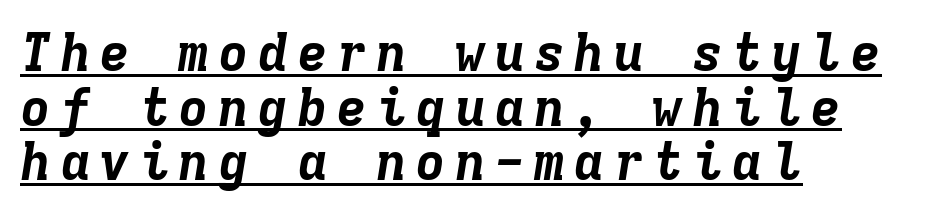
The letters march in equal steps, a hallmark of fixed-pitch type. Style check: oblique. The characters look thick and weighty, a clear bold. Caption: lettering with a line underneath. Interline gaps are noticeably narrow in this sample.
